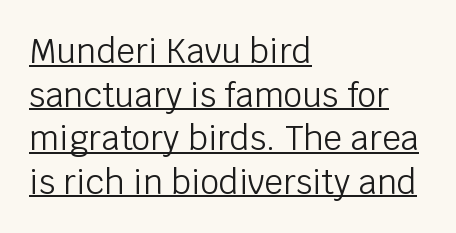
Q: Is the text bold? A: No.
Q: Is the text italic (slanted)? A: No, it is upright.
Q: Is the typeface a serif or a sans-serif typeface? A: Sans-serif.
Q: Is the text underlined? A: Yes.
Q: How is the paragraph aligned? A: Left-aligned.
Q: Is the spacing between letters normal or unusually wide? A: Normal.
Q: Is the spacing between lines tight, normal or loose? A: Normal.
Q: Width (condensed, normal, or wide)? A: Normal.
Q: Stroke contrast? A: Low.
Q: x-height? A: Large.
Q: Monospaced? A: No.
